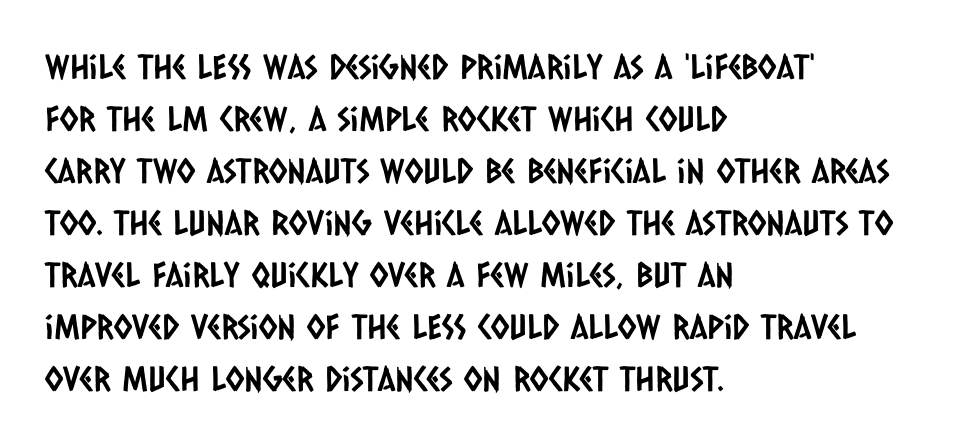
{"serif": "no", "width": "condensed", "stroke_contrast": "low", "x_height": "large", "monospaced": "no", "underline": "no", "align": "left", "line_spacing": "normal", "line_spacing_ratio": 1.53, "letter_spacing": "normal", "letter_spacing_em": 0.0, "glyph_px": 34}
